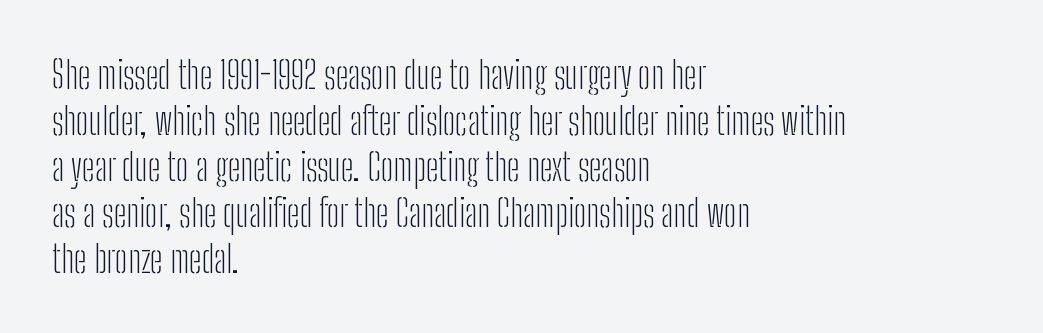
The passage shown is typed in a proportional face where columns would drift. Posture: straight, roman, zero tilt. The face used here is rendered with its standard letterfit. Decoration check: the copy has no underline. The designer went with a sans here, leaving each stem footless.
